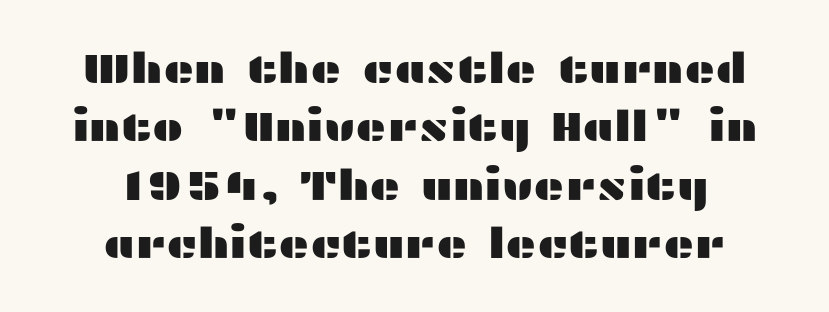
Q: Is the text italic (slanted)? A: No, it is upright.
Q: Is the typeface a serif or a sans-serif typeface? A: Sans-serif.
Q: Is the text underlined? A: No.
Q: How is the paragraph aligned? A: Centered.
Q: Is the spacing between letters normal or unusually wide? A: Normal.
Q: Is the spacing between lines tight, normal or loose? A: Normal.
Q: Width (condensed, normal, or wide)? A: Wide.
Q: Stroke contrast? A: Medium.
Q: x-height? A: Medium.
Q: Monospaced? A: No.
